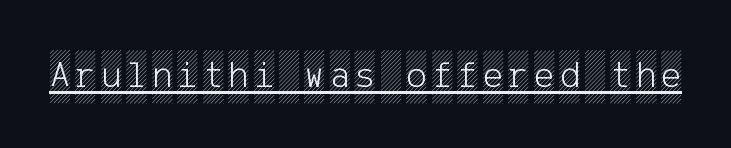
The image shows 38 px condensed type, upright; set underlined; a large x-height.
